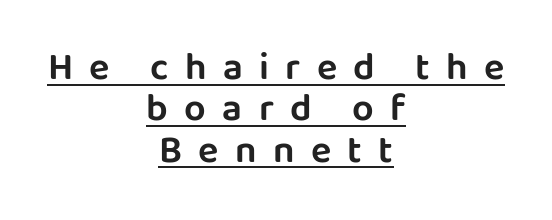
The image shows 38 px sans-serif type, upright; set centered, tight line spacing (1.09x), unusually wide letter spacing (+0.43 em), underlined; low stroke contrast and a large x-height.
